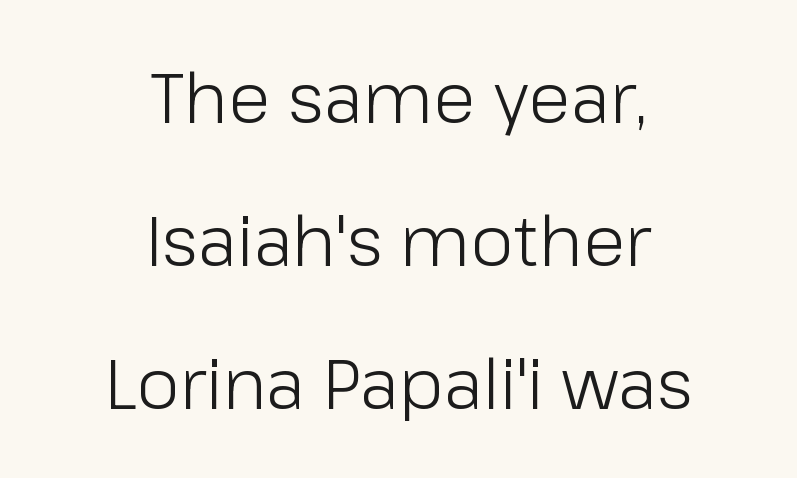
This rendering uses center alignment, leaving both contours irregular but symmetric. A typesetter would label this face a sans. Is there any slant? The stems are plumb. This rendering features lettering with no underline. The passage shown is typed in a proportional face where columns would drift. The tracking reads as untouched default to a designer's eye.
